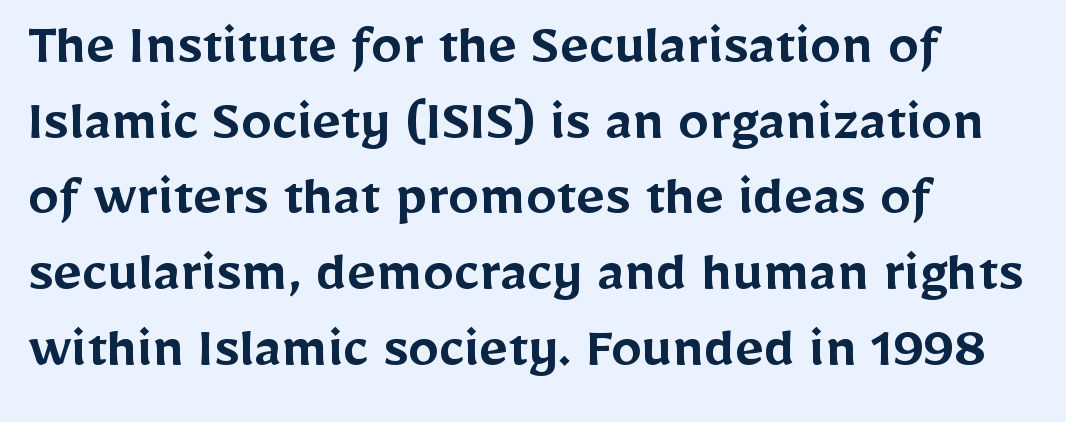
The image shows 62 px semibold sans-serif type, upright; set left-aligned, line spacing 1.22x, normal letter spacing, not underlined; low stroke contrast and a medium x-height.
